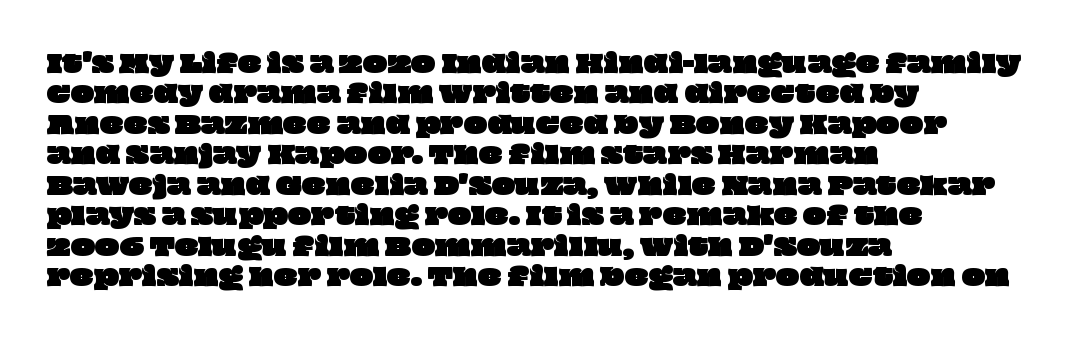
Q: Is the text underlined? A: No.
Q: How is the paragraph aligned? A: Left-aligned.
Q: Is the spacing between letters normal or unusually wide? A: Normal.
